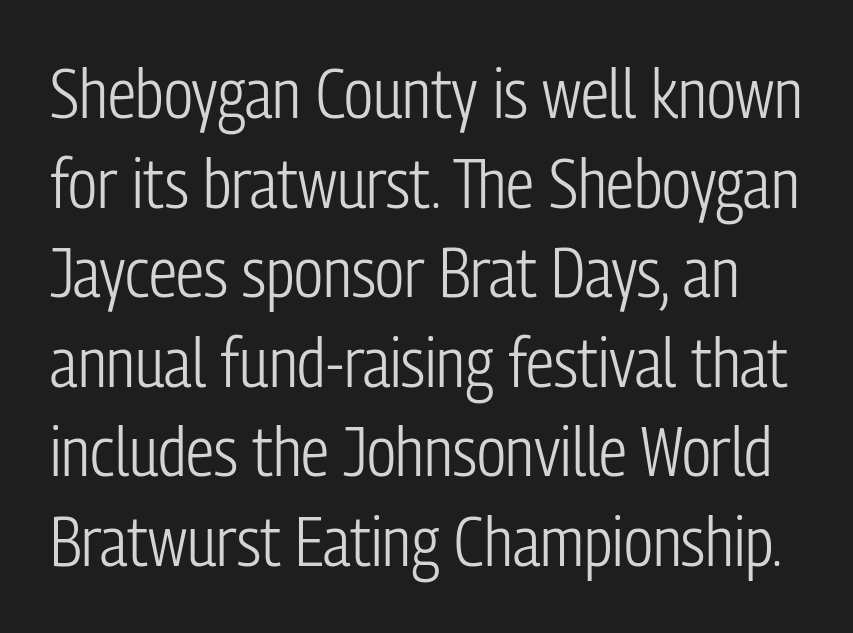
{"serif": "no", "italic": "no", "bold": "no", "weight": "light", "width": "condensed", "stroke_contrast": "low", "x_height": "medium", "monospaced": "no", "underline": "no", "line_spacing": "normal", "line_spacing_ratio": 1.28, "letter_spacing": "normal", "letter_spacing_em": 0.0, "glyph_px": 70}
